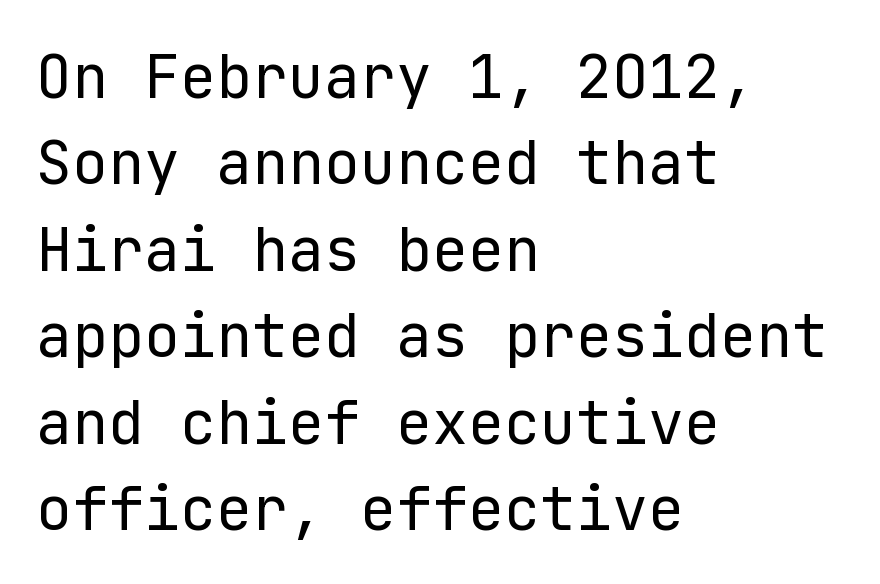
The image shows 60 px regular-weight sans-serif type, upright; set left-aligned, normal line spacing (1.44x), normal letter spacing, not underlined; low stroke contrast and a medium x-height.
